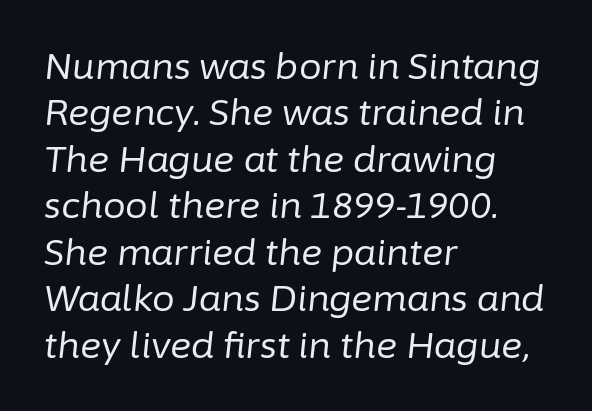
The letters look calm and open, with moderate or lighter stems. There is no visible air inserted between adjacent glyphs. Proportional: the letters do not fall into vertical columns. The zone under the glyphs is completely vacant. These lines sit exactly where default settings would place them.
